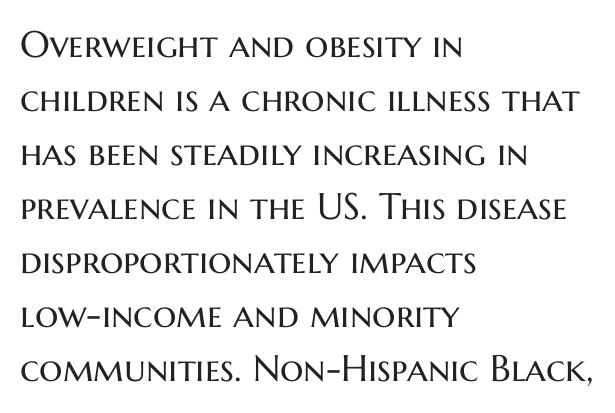
The image shows 37 px regular-weight sans-serif type, upright; set left-aligned, normal line spacing (1.46x), normal letter spacing, not underlined; medium stroke contrast and a medium x-height.
